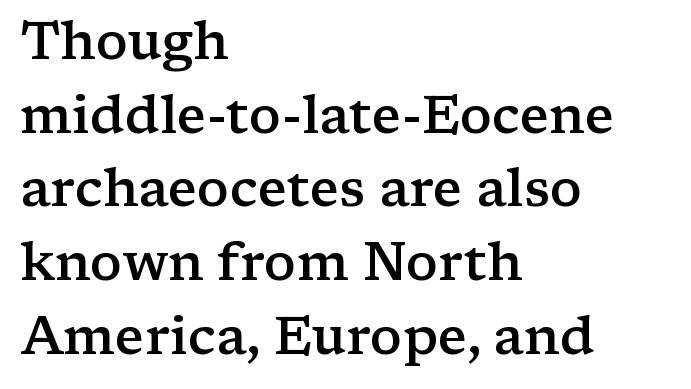
Q: Is the text bold? A: Semi-bold.
Q: Is the text italic (slanted)? A: No, it is upright.
Q: Is the typeface a serif or a sans-serif typeface? A: Serif.
Q: Is the text underlined? A: No.
Q: How is the paragraph aligned? A: Left-aligned.
Q: Is the spacing between letters normal or unusually wide? A: Normal.
Q: Is the spacing between lines tight, normal or loose? A: Normal.
Q: Width (condensed, normal, or wide)? A: Wide.
Q: Stroke contrast? A: Low.
Q: x-height? A: Medium.
Q: Monospaced? A: No.
